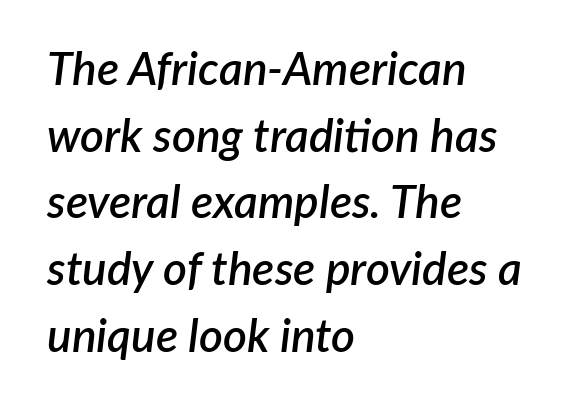
The image shows 46 px semibold type, italic (leaning right); set left-aligned, normal line spacing (1.45x), normal letter spacing, not underlined; low stroke contrast and a medium x-height.
